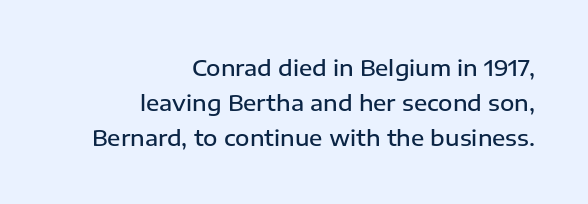
Q: Is the text bold? A: Semi-bold.
Q: Is the text italic (slanted)? A: No, it is upright.
Q: Is the text underlined? A: No.
Q: How is the paragraph aligned? A: Right-aligned.
Q: Is the spacing between letters normal or unusually wide? A: Normal.
Q: Is the spacing between lines tight, normal or loose? A: Normal.
